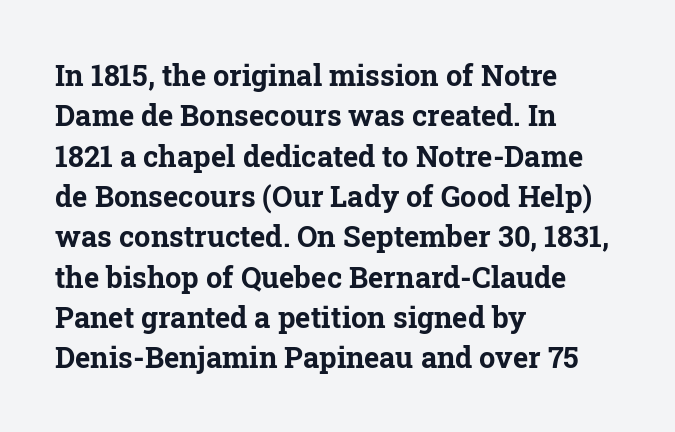
Q: Is the text bold? A: Yes.
Q: Is the text italic (slanted)? A: No, it is upright.
Q: Is the typeface a serif or a sans-serif typeface? A: Serif.
Q: Is the text underlined? A: No.
Q: How is the paragraph aligned? A: Left-aligned.
Q: Is the spacing between letters normal or unusually wide? A: Normal.
Q: Is the spacing between lines tight, normal or loose? A: Normal.
Q: Width (condensed, normal, or wide)? A: Normal.
Q: Stroke contrast? A: Low.
Q: x-height? A: Medium.
Q: Monospaced? A: No.
